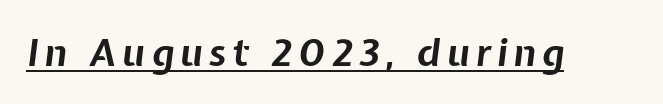
Note the varied advance widths — an 'i' is clearly narrower than an 'm'. Compared with an ordinary text face, these strokes are far heavier — a full bold. This sample carries an underscore along the baseline area. The glyphs look as if they've been sheared to an angle.
